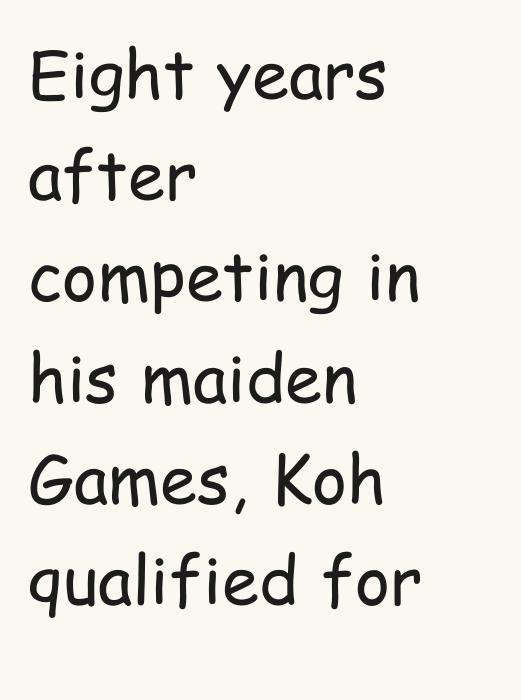
Q: Is the text bold? A: No.
Q: Is the text italic (slanted)? A: No, it is upright.
Q: Is the typeface a serif or a sans-serif typeface? A: Sans-serif.
Q: Is the text underlined? A: No.
Q: How is the paragraph aligned? A: Left-aligned.
Q: Is the spacing between letters normal or unusually wide? A: Normal.
Q: Is the spacing between lines tight, normal or loose? A: Normal.
Q: Width (condensed, normal, or wide)? A: Condensed.
Q: Stroke contrast? A: Low.
Q: x-height? A: Medium.
Q: Monospaced? A: No.
